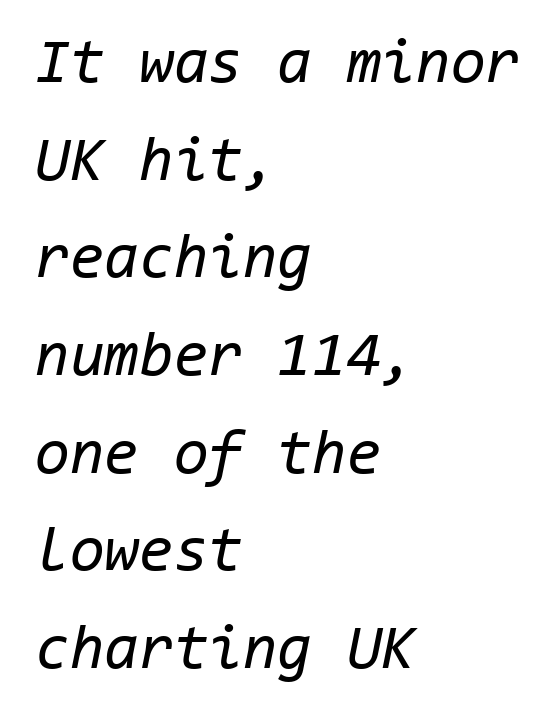
The image shows 63 px regular-weight type, italic (leaning right), monospaced; set left-aligned, normal line spacing (1.55x), normal letter spacing, not underlined; low stroke contrast and a medium x-height.
